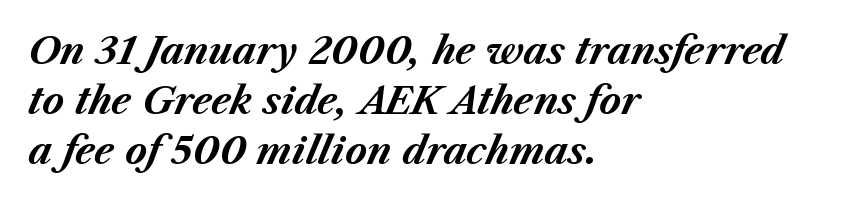
The image shows 37 px bold type, italic (leaning right); set left-aligned, normal line spacing (1.35x), normal letter spacing, not underlined; medium stroke contrast and a medium x-height.
